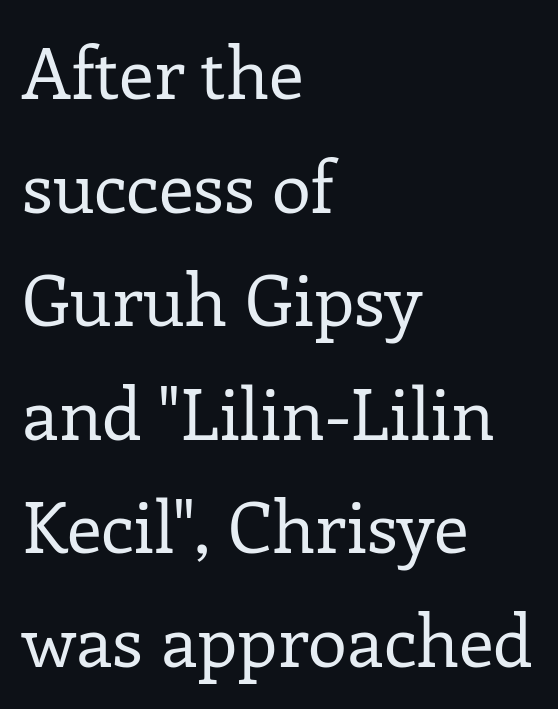
Q: Is the text bold? A: No.
Q: Is the text italic (slanted)? A: No, it is upright.
Q: Is the typeface a serif or a sans-serif typeface? A: Serif.
Q: Is the text underlined? A: No.
Q: How is the paragraph aligned? A: Left-aligned.
Q: Is the spacing between letters normal or unusually wide? A: Normal.
Q: Is the spacing between lines tight, normal or loose? A: Normal.
Q: Width (condensed, normal, or wide)? A: Normal.
Q: Stroke contrast? A: Low.
Q: x-height? A: Medium.
Q: Monospaced? A: No.
